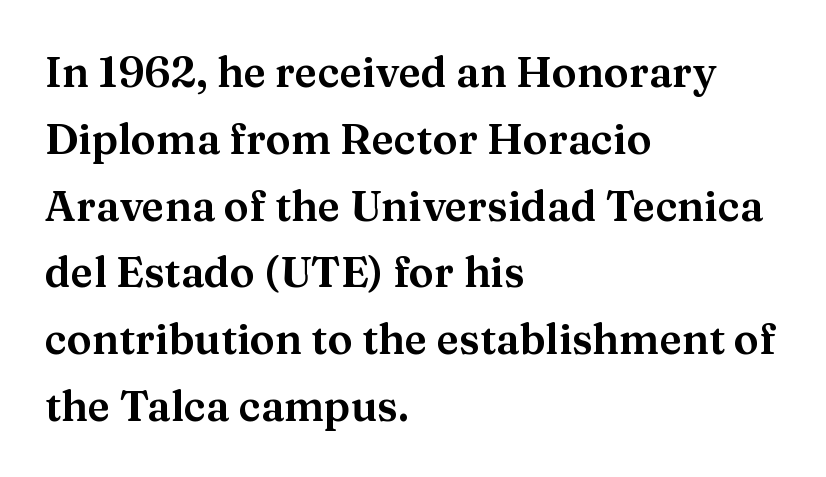
Q: Is the text italic (slanted)? A: No, it is upright.
Q: Is the typeface a serif or a sans-serif typeface? A: Serif.
Q: Is the text underlined? A: No.
Q: How is the paragraph aligned? A: Left-aligned.
Q: Is the spacing between letters normal or unusually wide? A: Normal.
Q: Is the spacing between lines tight, normal or loose? A: Normal.
Q: Width (condensed, normal, or wide)? A: Normal.
Q: Stroke contrast? A: Medium.
Q: x-height? A: Medium.
Q: Monospaced? A: No.
